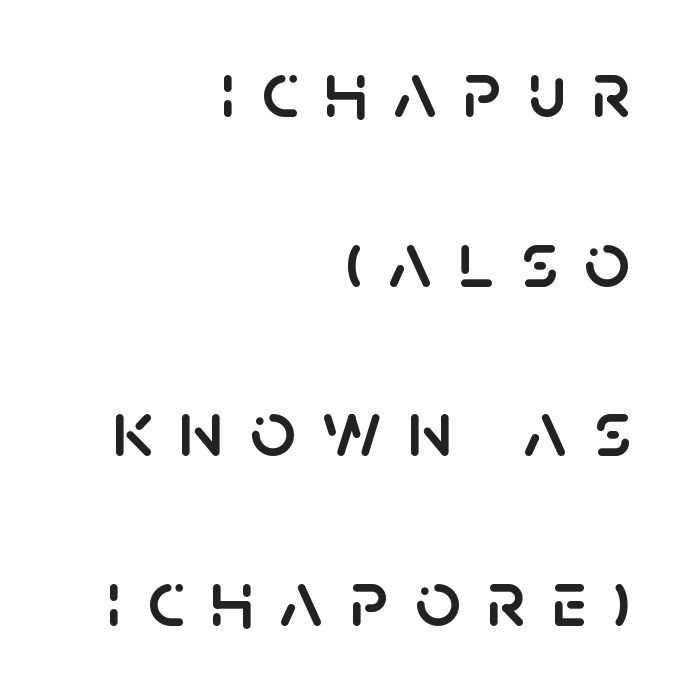
The block of text is sparse from top to bottom, with ample space between rows. Is this a fixed-width face? No — the glyphs have proportional, varying widths. Does the type have serifs? No, each stem ends abruptly. Tracking value appears strongly positive — letters spread wide. Designer's note — italics off, roman on. Layout note: lines flush right.
